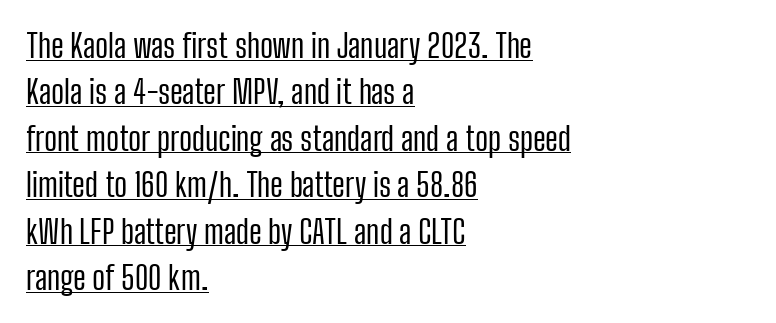
{"serif": "no", "italic": "no", "bold": "no", "weight": "regular", "width": "condensed", "stroke_contrast": "low", "x_height": "medium", "monospaced": "no", "underline": "yes", "align": "left", "line_spacing": "normal", "line_spacing_ratio": 1.45, "letter_spacing": "normal", "letter_spacing_em": 0.0, "glyph_px": 32}
